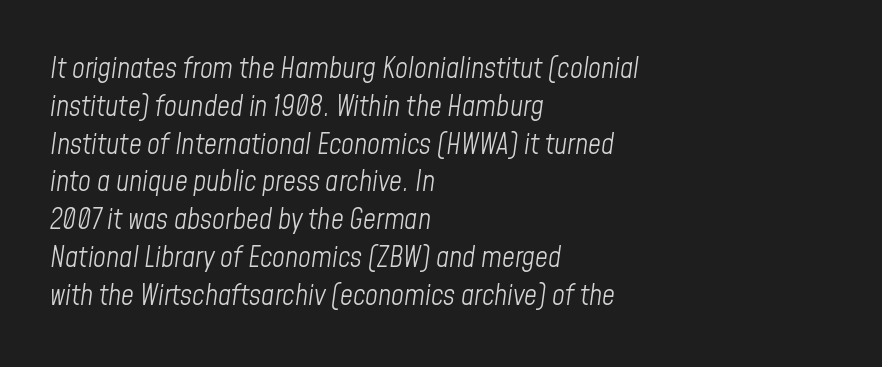
{"italic": "yes", "lean": "right", "slant_degrees": 8, "bold": "no", "weight": "light", "width": "condensed", "stroke_contrast": "low", "x_height": "medium", "monospaced": "no", "underline": "no", "align": "left", "line_spacing": "normal", "line_spacing_ratio": 1.35, "letter_spacing": "normal", "letter_spacing_em": 0.0, "glyph_px": 28}
